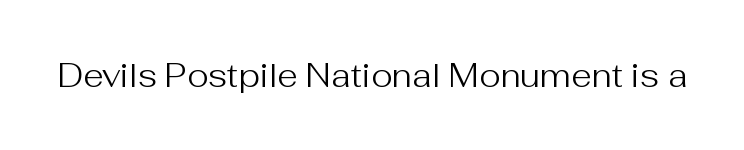
{"serif": "no", "italic": "no", "bold": "no", "weight": "regular", "width": "normal", "stroke_contrast": "medium", "x_height": "medium", "monospaced": "no", "underline": "no", "letter_spacing": "normal", "letter_spacing_em": 0.0, "glyph_px": 33}
